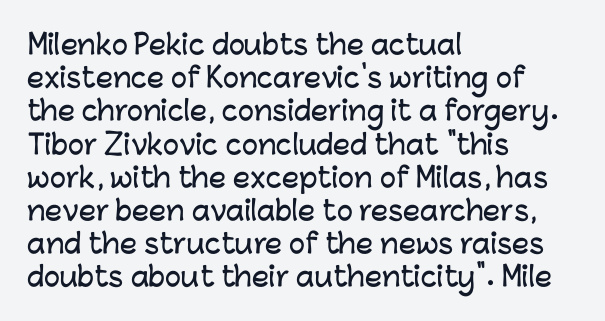
Every row of glyphs begins at an identical x-position on the left. These lines were composed using upright roman letters. Standard letterfit; no display-style spreading of the glyphs. The glyphs are unaccompanied by any horizontal stroke below them.
